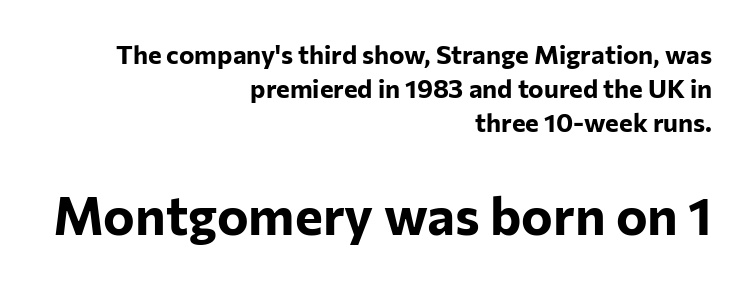
Q: Is the text bold? A: Yes.
Q: Is the text italic (slanted)? A: No, it is upright.
Q: Is the typeface a serif or a sans-serif typeface? A: Sans-serif.
Q: Is the text underlined? A: No.
Q: How is the paragraph aligned? A: Right-aligned.
Q: Is the spacing between letters normal or unusually wide? A: Normal.
Q: Is the spacing between lines tight, normal or loose? A: Normal.
Q: Which block of text is set in a larger size, the first (top) or the second (bottom)? A: The second (bottom) one.
Q: Width (condensed, normal, or wide)? A: Normal.
Q: Stroke contrast? A: Low.
Q: x-height? A: Medium.
Q: Monospaced? A: No.
